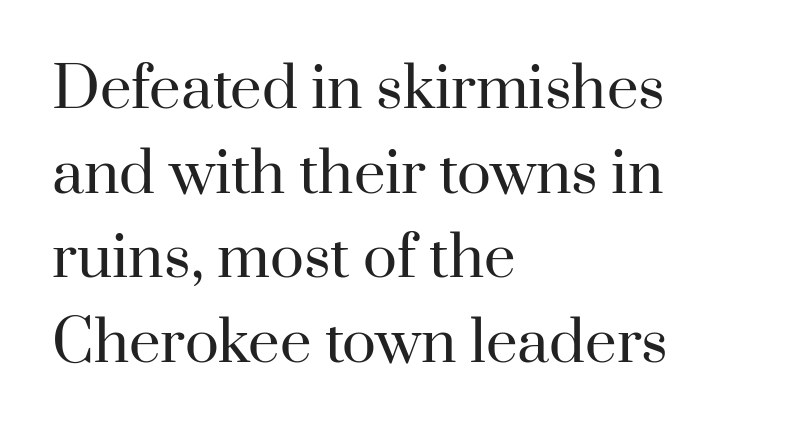
Q: Is the text bold? A: No.
Q: Is the text italic (slanted)? A: No, it is upright.
Q: Is the typeface a serif or a sans-serif typeface? A: Serif.
Q: Is the text underlined? A: No.
Q: How is the paragraph aligned? A: Left-aligned.
Q: Is the spacing between letters normal or unusually wide? A: Normal.
Q: Is the spacing between lines tight, normal or loose? A: Normal.
Q: Width (condensed, normal, or wide)? A: Normal.
Q: Stroke contrast? A: High.
Q: x-height? A: Small.
Q: Monospaced? A: No.
